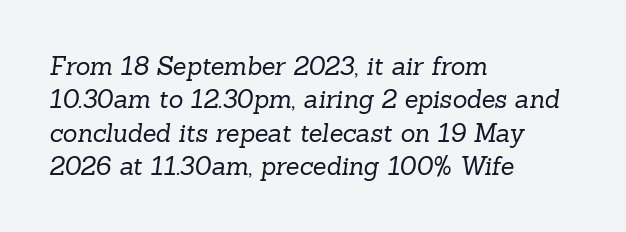
Heaviness? Minimal to ordinary, like unemphasized prose. The rendering keeps characters at their native spacing. Lines of text with bare space underneath. A student would call this left alignment; a typographer would say flush left, rag right. Evenly set lines give the paragraph a standard silhouette.
